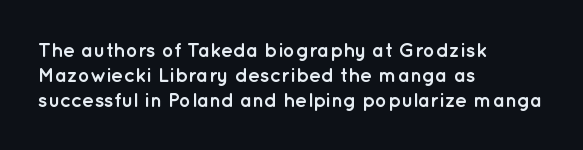
Q: Is the text bold? A: Yes.
Q: Is the text italic (slanted)? A: No, it is upright.
Q: Is the text underlined? A: No.
Q: How is the paragraph aligned? A: Left-aligned.
Q: Is the spacing between letters normal or unusually wide? A: Normal.
